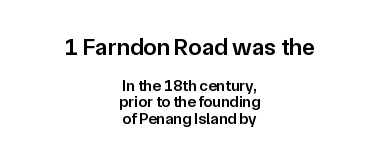
No italicization has been applied; the sample stays upright. The gap between lines stays unmarked. Heft: intermediate — a semibold. Layout note: lines centered. These lines keep a tight, regular rhythm from letter to letter. Bigger letters appear in the top chunk; the bottom chunk is reduced.
